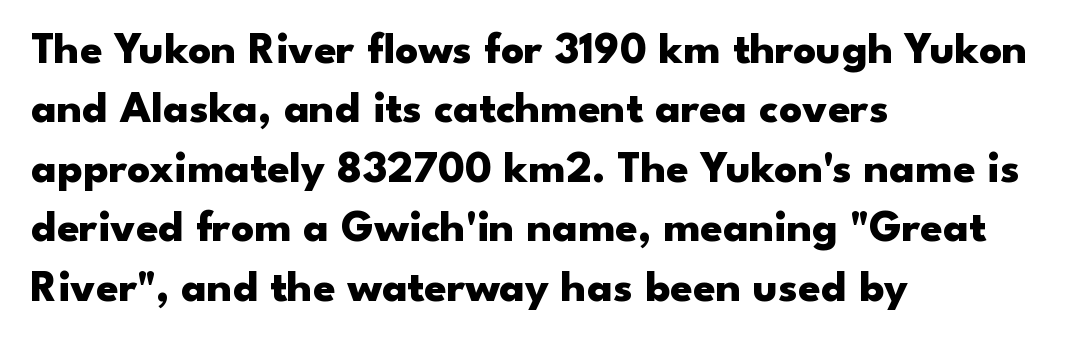
Font category for this specimen: sans-serif. Caption: multi-line text, flush left, ragged right. Default kerning and tracking; the words read as compact shapes. In terms of weight, the rendering is a true, heavy bold. Only glyphs here, with clear space below each row. Think of a printed novel: that variable character pitch is what you see here.
